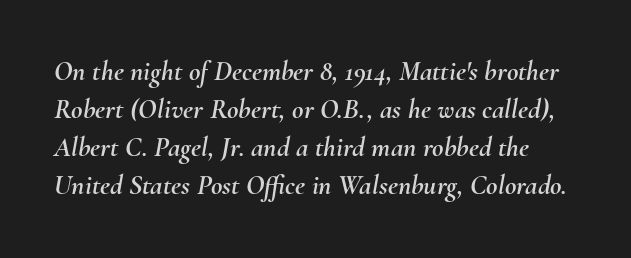
{"italic": "yes", "lean": "right", "slant_degrees": 10, "width": "normal", "stroke_contrast": "medium", "x_height": "small", "monospaced": "no", "underline": "no", "line_spacing": "normal", "line_spacing_ratio": 1.36, "letter_spacing": "normal", "letter_spacing_em": 0.0, "glyph_px": 28}
